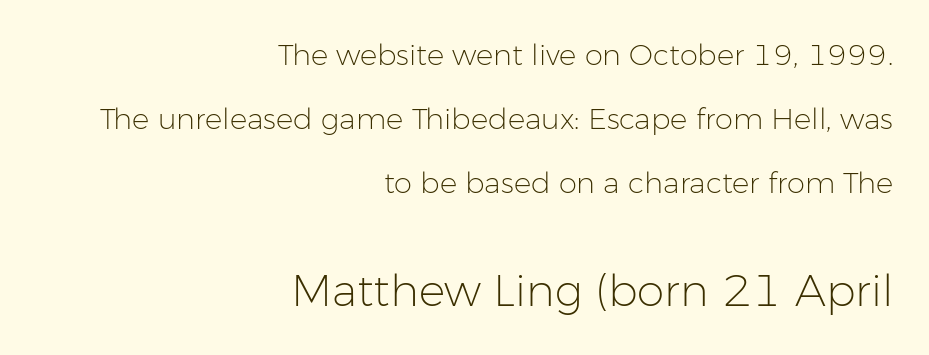
The glyphs are unaccompanied by any horizontal stroke below them. Unlike a traditional serif, this face leaves its strokes unadorned. Block two is the big one; block one sits smaller above it. Notice how the passage keeps a crisp vertical edge on the right only.
